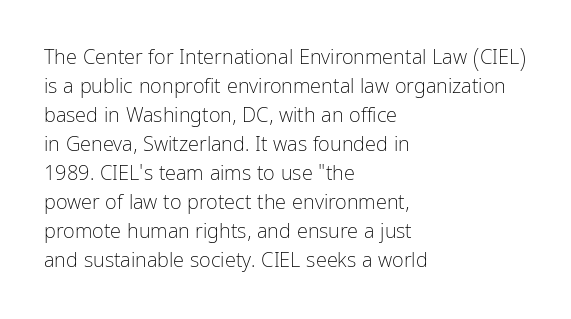
{"italic": "no", "bold": "no", "underline": "no", "align": "left", "line_spacing": "normal", "line_spacing_ratio": 1.45, "letter_spacing": "normal", "letter_spacing_em": 0.0, "glyph_px": 20}
